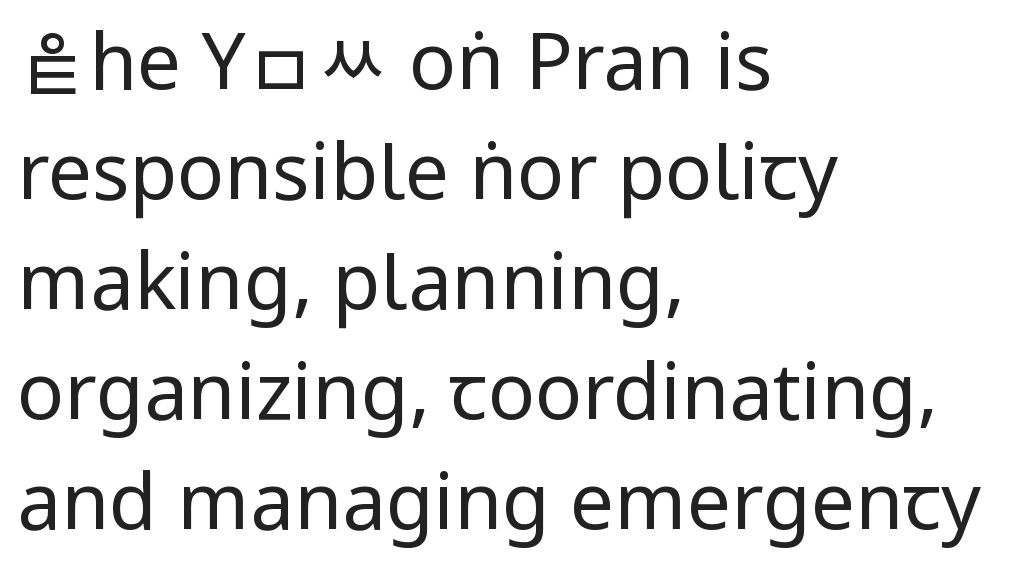
The image shows 78 px regular-weight, condensed sans-serif type, upright; set left-aligned, normal line spacing (1.41x), normal letter spacing, not underlined; low stroke contrast and a large x-height.
